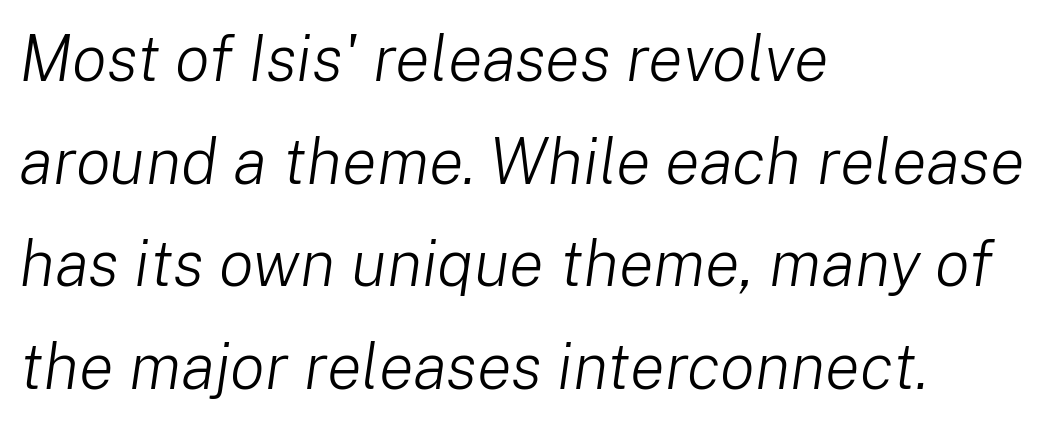
Character widths vary here, with narrow letters taking less room than wide ones. Is there much room between lines? A standard amount, neither cramped nor airy. Would a proofreader flag this as italicized? Yes. The foot of each line stays bare and open.
